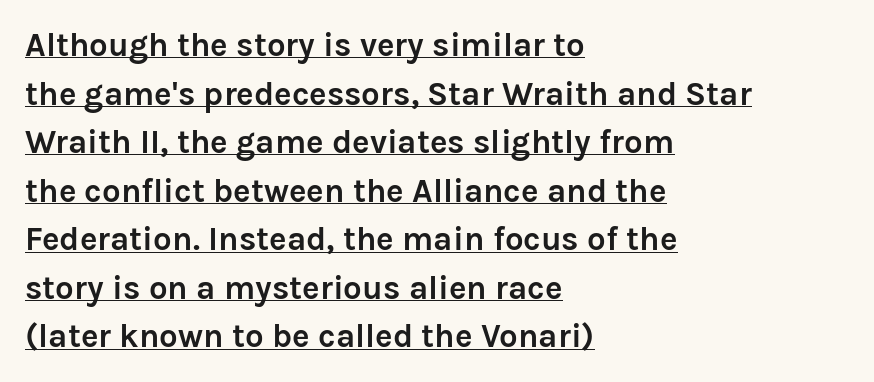
{"serif": "no", "italic": "no", "bold": "yes", "weight": "semibold", "width": "normal", "stroke_contrast": "low", "x_height": "medium", "monospaced": "no", "underline": "yes", "align": "left", "line_spacing": "normal", "line_spacing_ratio": 1.47, "letter_spacing": "normal", "letter_spacing_em": 0.0, "glyph_px": 33}
